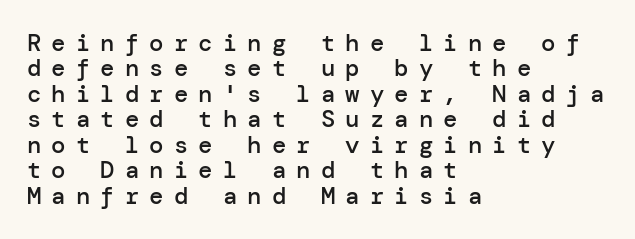
Q: Is the text bold? A: Semi-bold.
Q: Is the text italic (slanted)? A: No, it is upright.
Q: Is the text underlined? A: No.
Q: How is the paragraph aligned? A: Left-aligned.
Q: Is the spacing between letters normal or unusually wide? A: Unusually wide.
Q: Is the spacing between lines tight, normal or loose? A: Tight.
